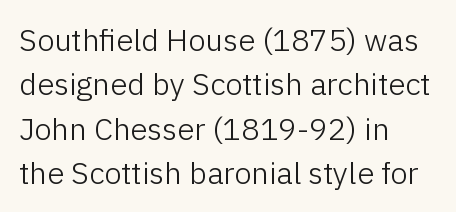
Q: Is the text bold? A: No.
Q: Is the text italic (slanted)? A: No, it is upright.
Q: Is the typeface a serif or a sans-serif typeface? A: Sans-serif.
Q: Is the text underlined? A: No.
Q: How is the paragraph aligned? A: Left-aligned.
Q: Is the spacing between letters normal or unusually wide? A: Normal.
Q: Is the spacing between lines tight, normal or loose? A: Normal.
Q: Width (condensed, normal, or wide)? A: Normal.
Q: Stroke contrast? A: Low.
Q: x-height? A: Medium.
Q: Monospaced? A: No.
